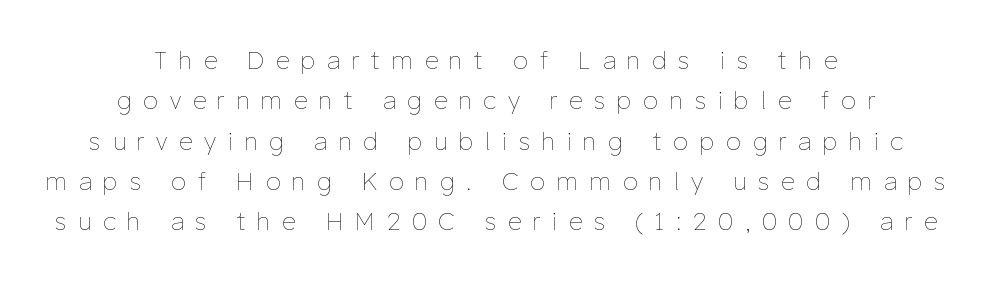
Stems and bowls with no extra thickness — not bold. The words here are not underlined. The lettering stays uniformly vertical, giving the passage a roman look. Is the block centered? Yes — each line is placed symmetrically about the middle. Does the leading feel generous? No, just average. Here the glyphs are tracked loosely, breaking word shapes into spaced letters.
